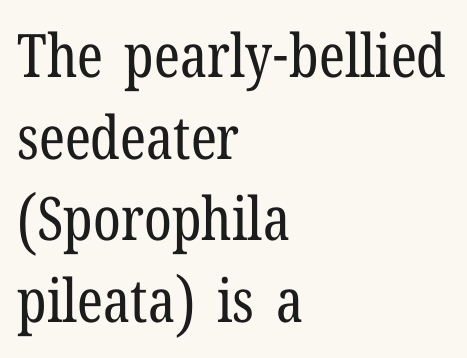
Q: Is the text bold? A: No.
Q: Is the text italic (slanted)? A: No, it is upright.
Q: Is the typeface a serif or a sans-serif typeface? A: Serif.
Q: Is the text underlined? A: No.
Q: How is the paragraph aligned? A: Left-aligned.
Q: Is the spacing between letters normal or unusually wide? A: Normal.
Q: Is the spacing between lines tight, normal or loose? A: Normal.
Q: Width (condensed, normal, or wide)? A: Condensed.
Q: Stroke contrast? A: Low.
Q: x-height? A: Medium.
Q: Monospaced? A: No.
